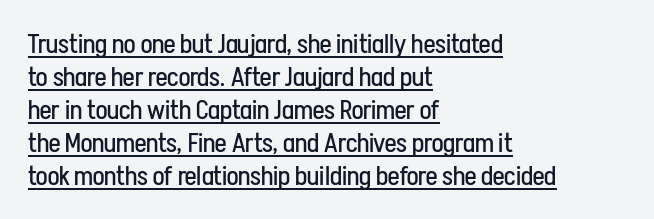
If you drew a line through each stem, it would be perfectly vertical. Spacing between characters is what you'd get straight out of the box. This reads as an unemphasized weight, regular at the heaviest. The paragraph shown leans on its left margin. The glyphs are accompanied by a horizontal stroke just below them.
